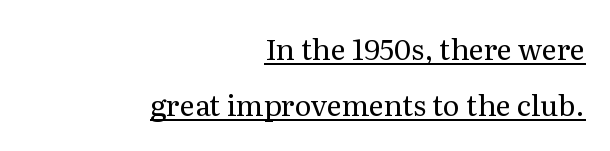
{"serif": "yes", "italic": "no", "bold": "no", "weight": "regular", "width": "normal", "stroke_contrast": "medium", "x_height": "medium", "monospaced": "no", "underline": "yes", "align": "right", "line_spacing": "loose", "line_spacing_ratio": 1.94, "letter_spacing": "normal", "letter_spacing_em": 0.0, "glyph_px": 29}
